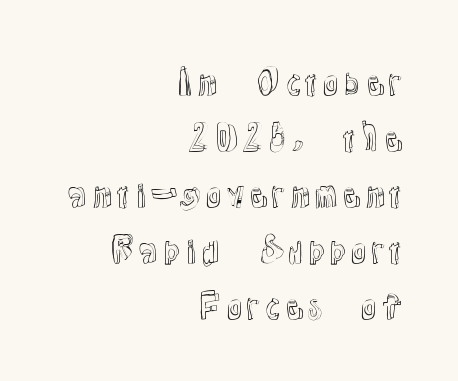
{"italic": "no", "width": "normal", "x_height": "medium", "monospaced": "no", "underline": "no", "align": "right", "line_spacing": "normal", "line_spacing_ratio": 1.65, "letter_spacing": "normal", "letter_spacing_em": 0.0, "glyph_px": 34}
